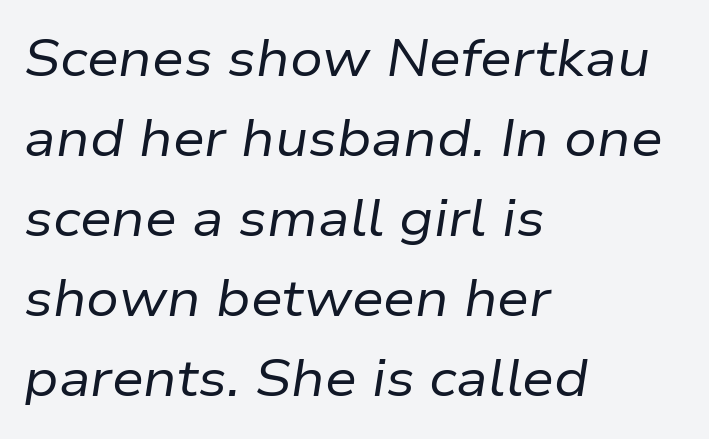
The image shows 51 px regular-weight type, italic (leaning right); set left-aligned, normal line spacing (1.57x), normal letter spacing, not underlined; low stroke contrast and a medium x-height.
